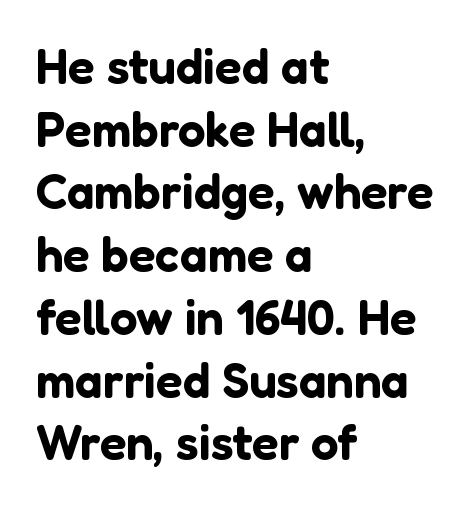
The passage shown is typeset with a sans-serif family. The foot of each line stays bare and open. Character widths vary here, with narrow letters taking less room than wide ones. The lettering holds an erect, upright posture throughout. Honestly, the letter spacing is just normal — you wouldn't notice it.
